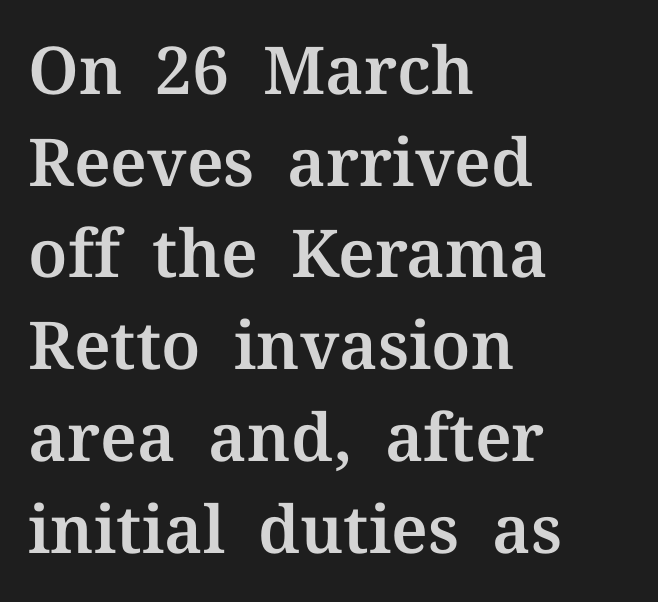
The image shows 66 px serif type, upright; set left-aligned, normal line spacing (1.39x), normal letter spacing, not underlined; medium stroke contrast and a medium x-height.
